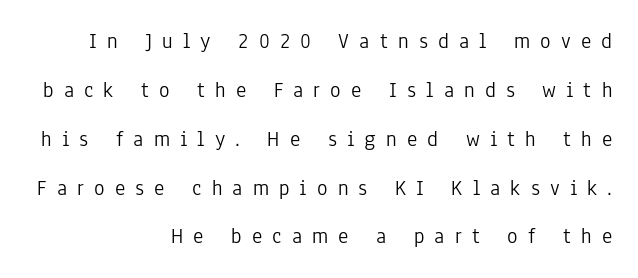
The image shows 22 px text type, upright; set right-aligned, loose line spacing (2.22x), unusually wide letter spacing (+0.46 em), not underlined.
